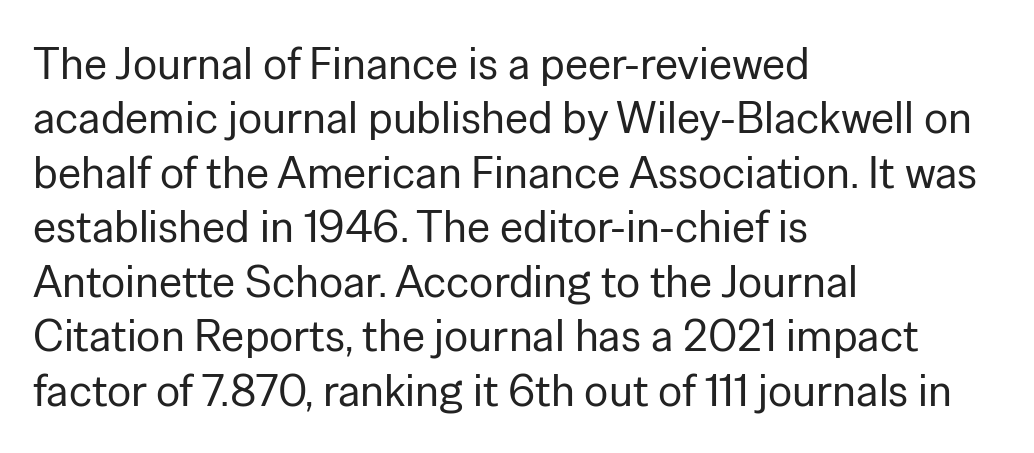
The image shows 45 px regular-weight sans-serif type, upright; set left-aligned, line spacing 1.21x, normal letter spacing, not underlined; low stroke contrast and a medium x-height.
